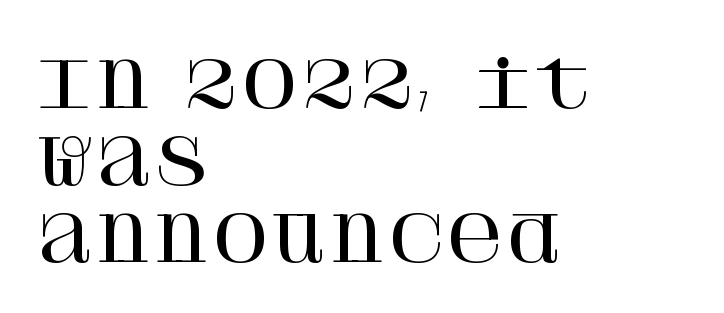
The image shows 63 px serif type, upright; set left-aligned, line spacing 1.22x, normal letter spacing, not underlined; high stroke contrast and a large x-height.
